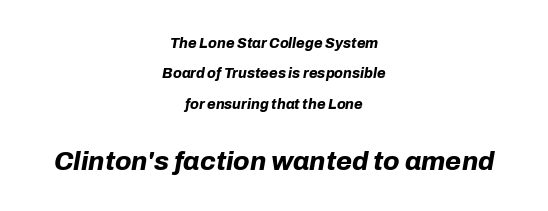
The image shows 26 px bold type, italic (leaning right); set centered, loose line spacing (2.17x), normal letter spacing, not underlined; the second (bottom) block is 1.86x larger.
